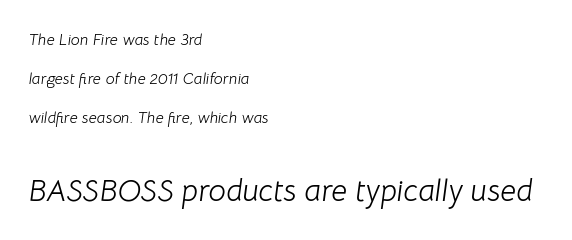
{"italic": "yes", "lean": "right", "slant_degrees": 8, "bold": "no", "weight": "light", "width": "normal", "stroke_contrast": "low", "x_height": "medium", "monospaced": "no", "underline": "no", "align": "left", "line_spacing": "loose", "line_spacing_ratio": 2.43, "letter_spacing": "normal", "letter_spacing_em": 0.0, "larger_block": "second", "size_ratio": 1.94, "glyph_px": 31}
